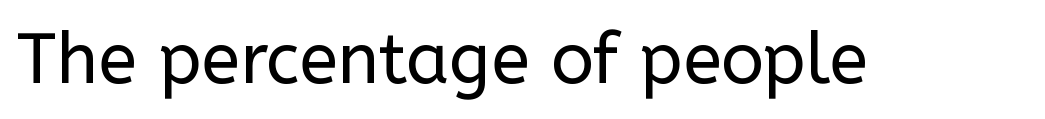
The image shows 71 px regular-weight sans-serif type, upright; set normal letter spacing, not underlined; low stroke contrast and a medium x-height.
